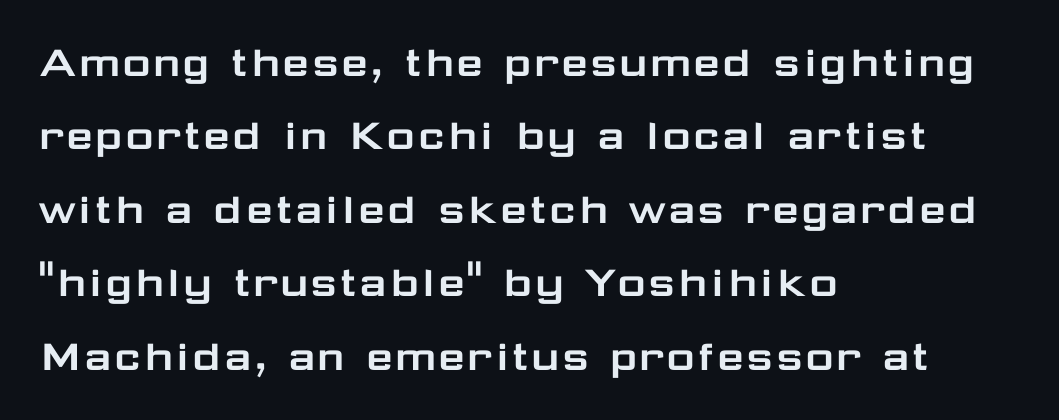
The image shows 49 px wide sans-serif type, upright; set left-aligned, normal line spacing (1.5x), normal letter spacing, not underlined; low stroke contrast and a medium x-height.
